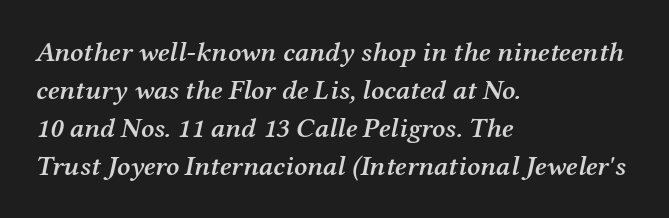
The face used here is proportionally spaced, like ordinary book or web type. Serif or sans? Serif — the stroke terminals have little feet. Short and long lines alike share a common starting point at left. Each word holds together tightly as a unit, with standard inter-letter gaps. A fair bit of extra ink — the face is semibold, not bold.
